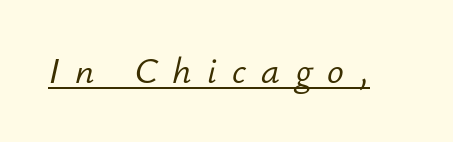
{"italic": "yes", "lean": "right", "slant_degrees": 12, "bold": "no", "weight": "light", "width": "normal", "stroke_contrast": "low", "x_height": "small", "monospaced": "no", "underline": "yes", "letter_spacing": "wide", "letter_spacing_em": 0.44, "glyph_px": 35}
